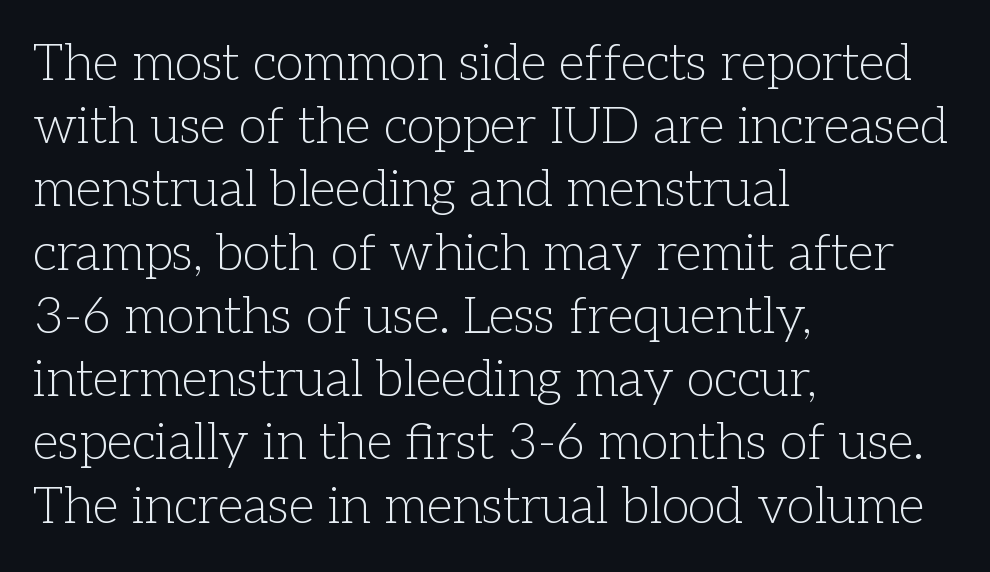
The image shows 51 px light serif type, upright; set left-aligned, line spacing 1.24x, normal letter spacing, not underlined; low stroke contrast and a medium x-height.
